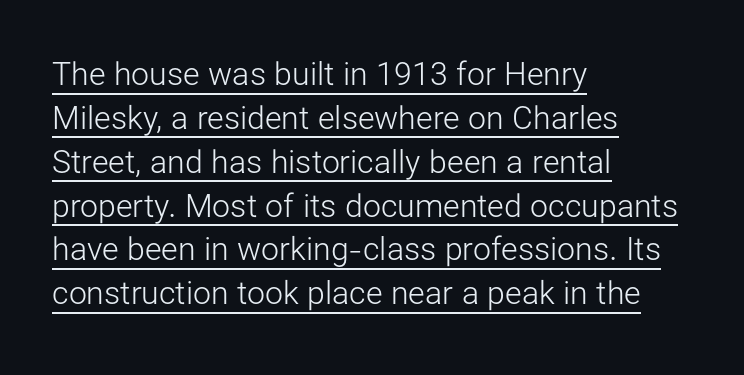
Q: Is the text bold? A: No.
Q: Is the text italic (slanted)? A: No, it is upright.
Q: Is the typeface a serif or a sans-serif typeface? A: Sans-serif.
Q: Is the text underlined? A: Yes.
Q: How is the paragraph aligned? A: Left-aligned.
Q: Is the spacing between letters normal or unusually wide? A: Normal.
Q: Is the spacing between lines tight, normal or loose? A: Normal.
Q: Width (condensed, normal, or wide)? A: Normal.
Q: Stroke contrast? A: Low.
Q: x-height? A: Medium.
Q: Monospaced? A: No.
